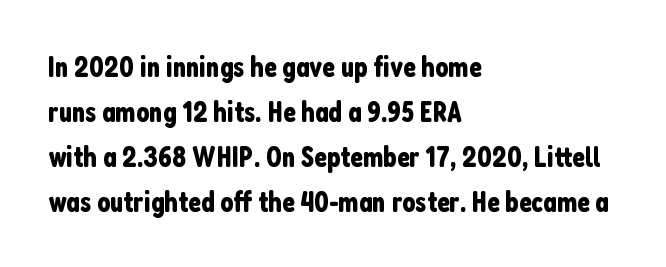
{"serif": "no", "italic": "no", "width": "condensed", "stroke_contrast": "low", "x_height": "medium", "monospaced": "no", "underline": "no", "align": "left", "line_spacing": "normal", "line_spacing_ratio": 1.55, "letter_spacing": "normal", "letter_spacing_em": 0.0, "glyph_px": 29}
